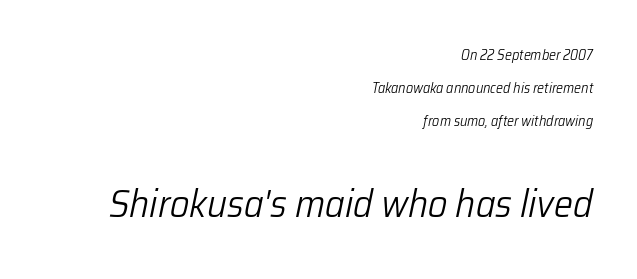
The image shows 38 px light type, italic (leaning right); set right-aligned, loose line spacing (2.35x), normal letter spacing, not underlined; the second (bottom) block is 2.71x larger; low stroke contrast and a medium x-height.
